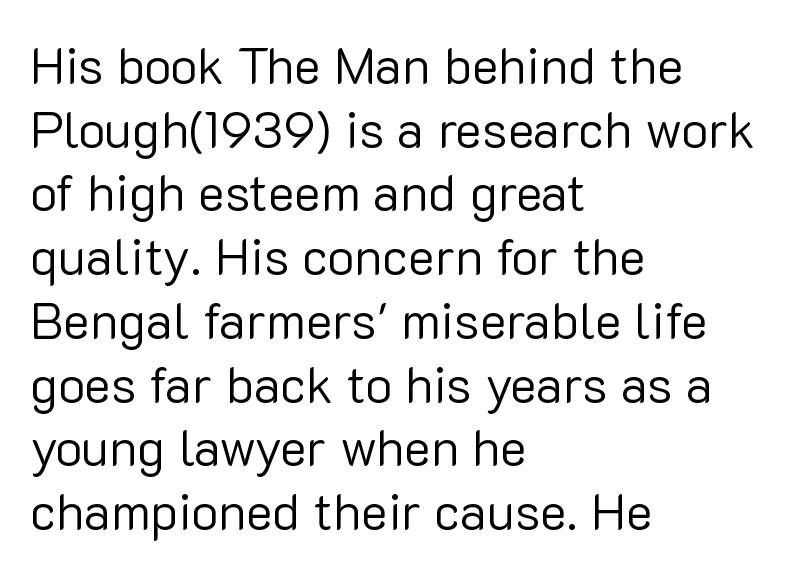
The image shows 51 px regular-weight sans-serif type, upright; set left-aligned, normal line spacing (1.25x), normal letter spacing, not underlined; low stroke contrast and a medium x-height.
